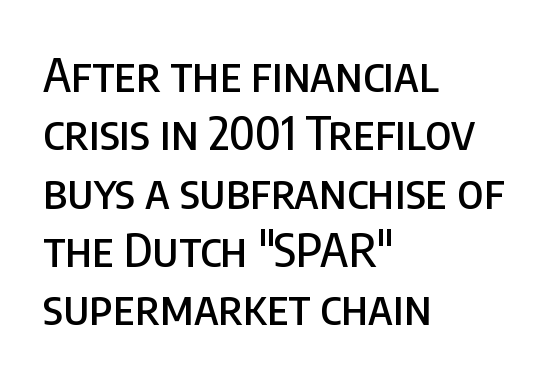
{"serif": "no", "italic": "no", "width": "condensed", "stroke_contrast": "low", "x_height": "large", "monospaced": "no", "underline": "no", "align": "left", "line_spacing_ratio": 1.24, "letter_spacing": "normal", "letter_spacing_em": 0.0, "glyph_px": 47}
